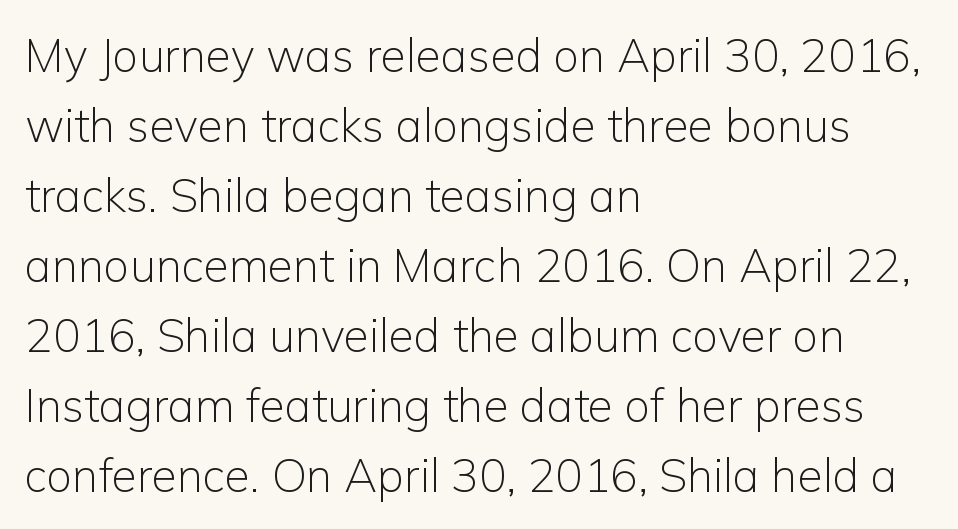
The letterforms sit at book weight or below. One glance says typical: line gaps are just what's usual. Glance below the letters and you will spot only blank space. Italic: no, the glyphs are upright roman.
